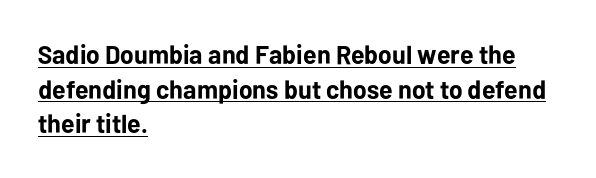
The image shows 26 px bold type, upright; set left-aligned, normal line spacing (1.33x), normal letter spacing, underlined.
